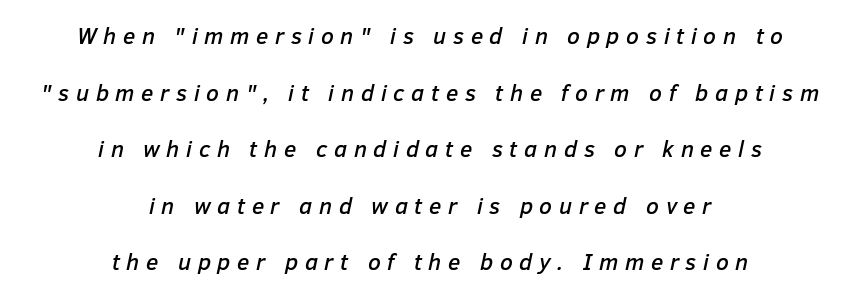
Tall strokes in this sample are angled rather than plumb. Clear beneath every line of the passage. The designer dialed line spacing up above the default. You could only call the tracking loose — the letters float apart.
